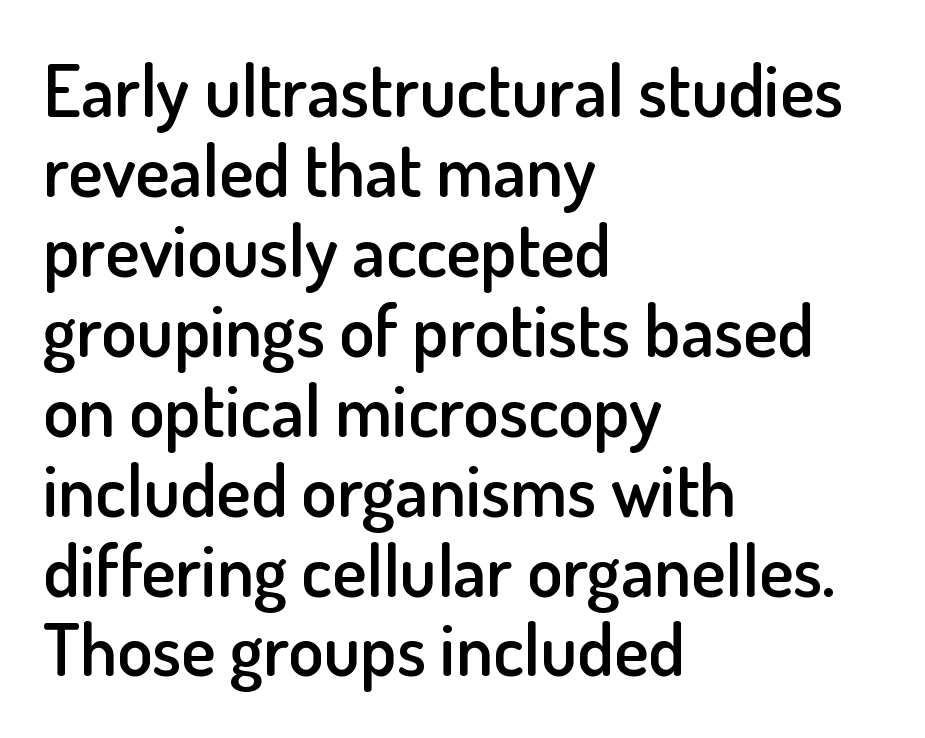
Varying glyph widths throughout — classic text-font behaviour. Is the block centered? No — it sits flush against the left margin. Whoever set this chose condensed vertical rhythm over breathing room. Here the glyphs are tracked normally, forming tight word shapes. Unlike a traditional serif, this face leaves its strokes unadorned. This is roman type, the default non-slanted kind.
